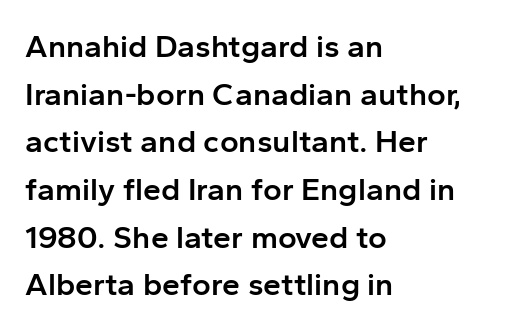
{"serif": "no", "italic": "no", "bold": "semi", "weight": "semibold", "width": "normal", "stroke_contrast": "low", "x_height": "medium", "monospaced": "no", "underline": "no", "align": "left", "line_spacing": "normal", "line_spacing_ratio": 1.49, "letter_spacing": "normal", "letter_spacing_em": 0.0, "glyph_px": 32}
